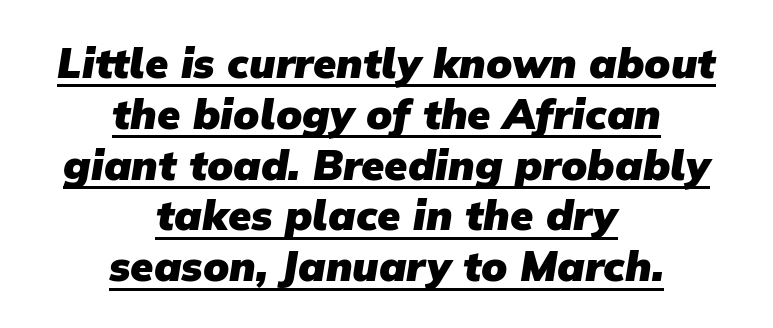
The image shows 42 px heavy sans-serif type; set centered, line spacing 1.21x, normal letter spacing, underlined; low stroke contrast and a medium x-height.
